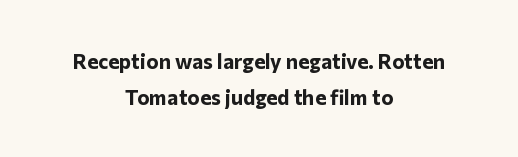
{"italic": "no", "bold": "yes", "underline": "no", "align": "center", "line_spacing": "normal", "line_spacing_ratio": 1.7, "letter_spacing": "normal", "letter_spacing_em": 0.0, "glyph_px": 21}
